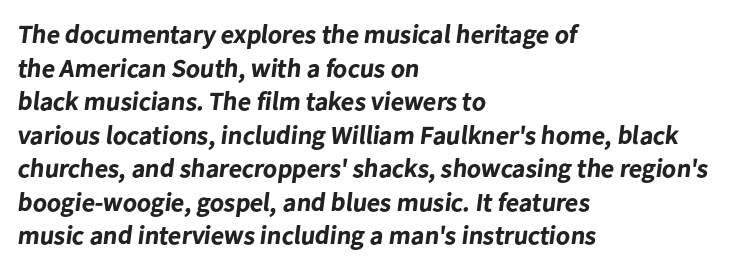
{"bold": "yes", "underline": "no", "align": "left", "line_spacing": "normal", "line_spacing_ratio": 1.29, "letter_spacing": "normal", "letter_spacing_em": 0.0, "glyph_px": 26}
